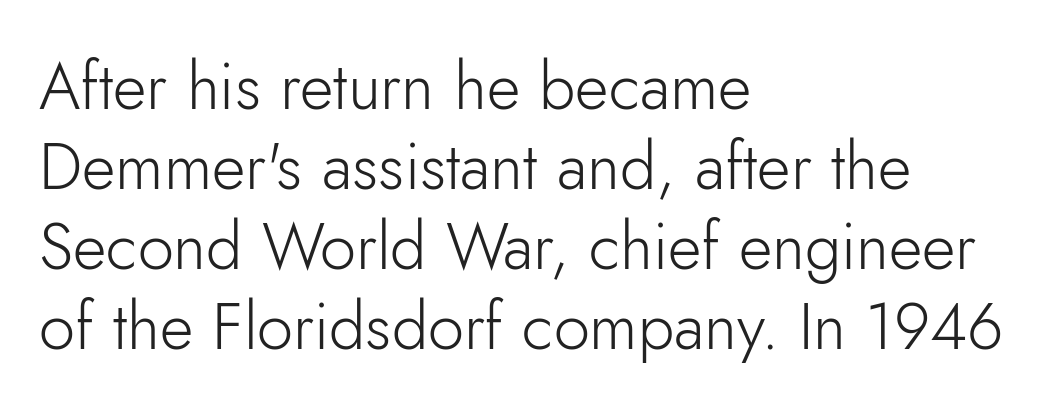
The space directly below the letters is spotless. Nobody touched the tracking dial on this one. Notice how the stems are strictly vertical — no italics here. Caption: face not bold, strokes unweighted. Each letter's strokes conclude bluntly, with no projecting serifs.
